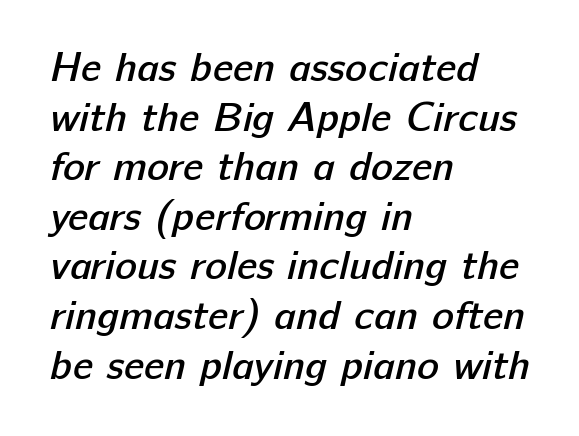
Q: Is the text bold? A: Semi-bold.
Q: Is the typeface a serif or a sans-serif typeface? A: Sans-serif.
Q: Is the text underlined? A: No.
Q: How is the paragraph aligned? A: Left-aligned.
Q: Is the spacing between letters normal or unusually wide? A: Normal.
Q: Width (condensed, normal, or wide)? A: Normal.
Q: Stroke contrast? A: Low.
Q: x-height? A: Medium.
Q: Monospaced? A: No.
